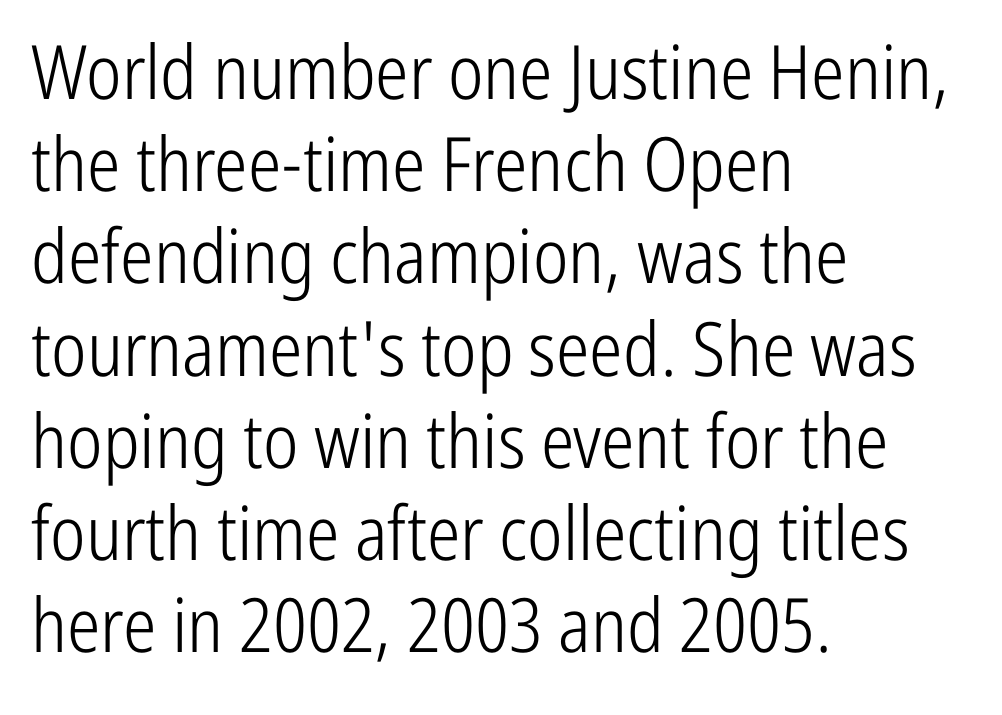
Q: Is the text bold? A: No.
Q: Is the text italic (slanted)? A: No, it is upright.
Q: Is the typeface a serif or a sans-serif typeface? A: Sans-serif.
Q: Is the text underlined? A: No.
Q: How is the paragraph aligned? A: Left-aligned.
Q: Is the spacing between letters normal or unusually wide? A: Normal.
Q: Width (condensed, normal, or wide)? A: Condensed.
Q: Stroke contrast? A: Low.
Q: x-height? A: Medium.
Q: Monospaced? A: No.
